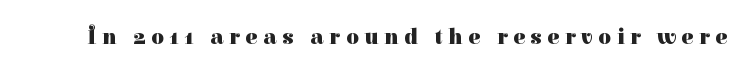
The image shows 22 px bold type, upright; set unusually wide letter spacing (+0.26 em), not underlined.
